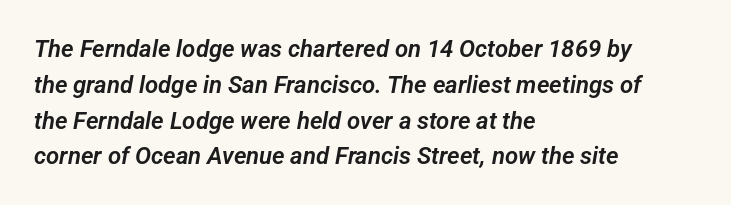
{"underline": "no", "align": "left", "line_spacing": "normal", "line_spacing_ratio": 1.49, "letter_spacing": "normal", "letter_spacing_em": 0.0, "glyph_px": 24}
